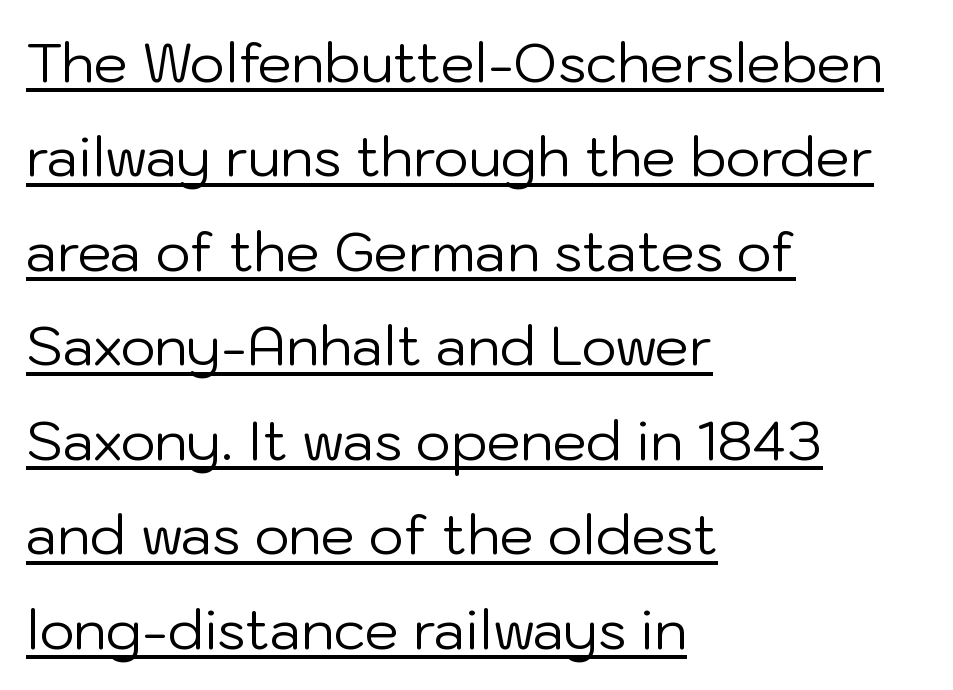
{"serif": "no", "italic": "no", "bold": "no", "weight": "regular", "width": "normal", "stroke_contrast": "low", "x_height": "medium", "monospaced": "no", "underline": "yes", "align": "left", "line_spacing_ratio": 1.75, "letter_spacing": "normal", "letter_spacing_em": 0.0, "glyph_px": 54}
